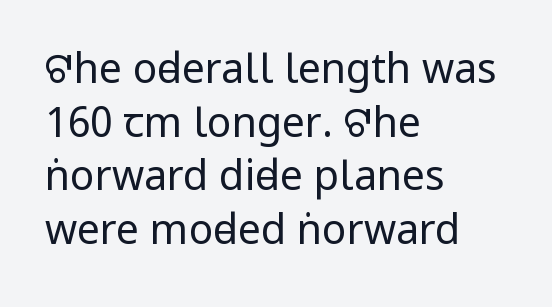
Standard letterfit; no display-style spreading of the glyphs. The line-height multiplier appears to be the usual default. Caption: face not bold, strokes unweighted. The rendering uses natural spacing where letterforms have individual widths.
